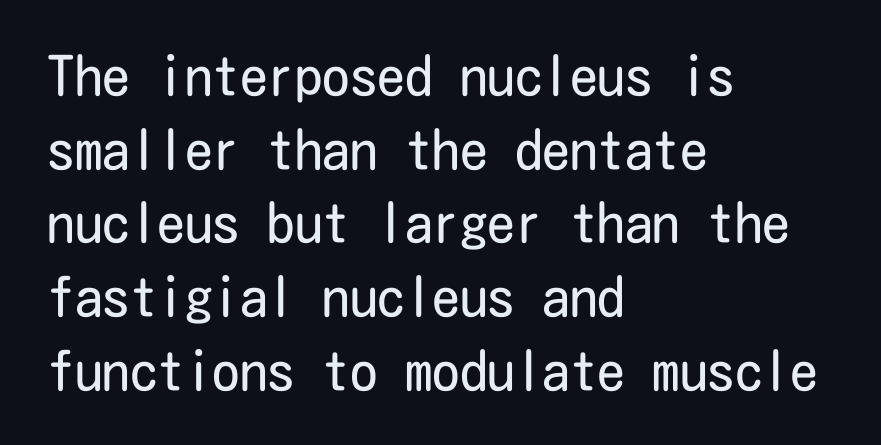
The image shows 55 px regular-weight, condensed sans-serif type, upright; set left-aligned, normal line spacing (1.34x), normal letter spacing, not underlined; low stroke contrast and a medium x-height.
